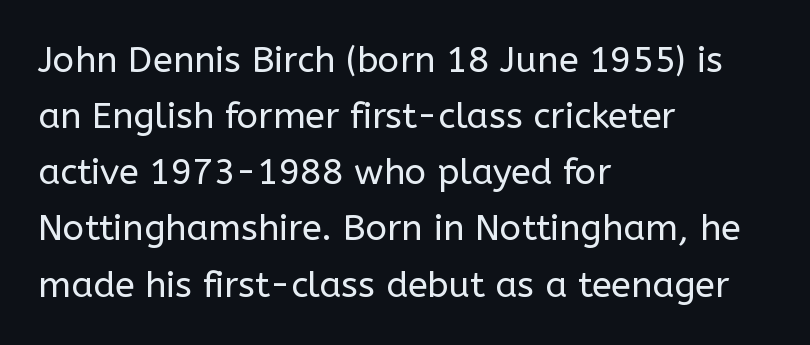
Q: Is the text bold? A: No.
Q: Is the text italic (slanted)? A: No, it is upright.
Q: Is the typeface a serif or a sans-serif typeface? A: Sans-serif.
Q: Is the text underlined? A: No.
Q: How is the paragraph aligned? A: Left-aligned.
Q: Is the spacing between letters normal or unusually wide? A: Normal.
Q: Is the spacing between lines tight, normal or loose? A: Normal.
Q: Width (condensed, normal, or wide)? A: Normal.
Q: Stroke contrast? A: Low.
Q: x-height? A: Medium.
Q: Monospaced? A: No.
